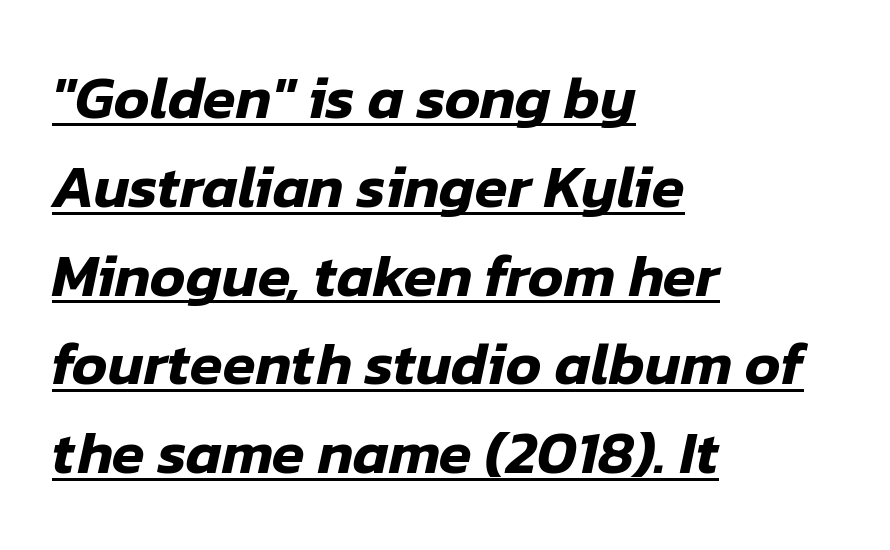
The image shows 60 px text type, italic (leaning right); set left-aligned, normal line spacing (1.48x), normal letter spacing, underlined; low stroke contrast and a medium x-height.
